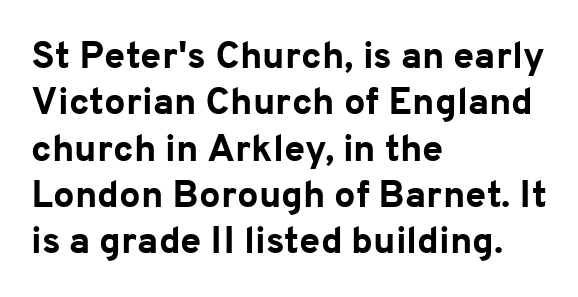
Q: Is the text bold? A: Yes.
Q: Is the text italic (slanted)? A: No, it is upright.
Q: Is the typeface a serif or a sans-serif typeface? A: Sans-serif.
Q: Is the text underlined? A: No.
Q: How is the paragraph aligned? A: Left-aligned.
Q: Is the spacing between letters normal or unusually wide? A: Normal.
Q: Width (condensed, normal, or wide)? A: Normal.
Q: Stroke contrast? A: Low.
Q: x-height? A: Medium.
Q: Monospaced? A: No.
